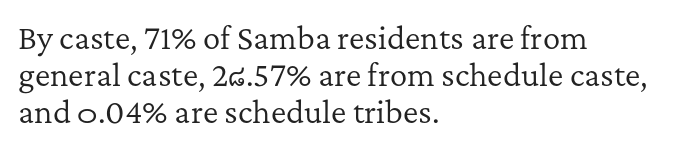
Each new line begins a customary step beneath the previous one. Note the varied advance widths — an 'i' is clearly narrower than an 'm'. The letterforms sit shoulder to shoulder at normal distance. Honestly, there is no underline to notice here at all. Rendered with straight, roman letterforms. This sample is left-justified, so line endings fall wherever the words run out.
